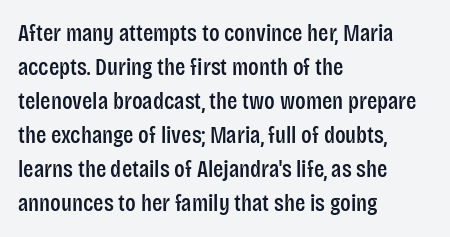
Q: Is the text italic (slanted)? A: No, it is upright.
Q: Is the text underlined? A: No.
Q: How is the paragraph aligned? A: Left-aligned.
Q: Is the spacing between letters normal or unusually wide? A: Normal.
Q: Is the spacing between lines tight, normal or loose? A: Normal.
